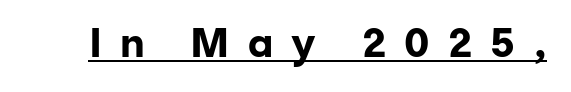
The image shows 41 px bold sans-serif type, upright; set unusually wide letter spacing (+0.44 em), underlined; low stroke contrast and a medium x-height.
